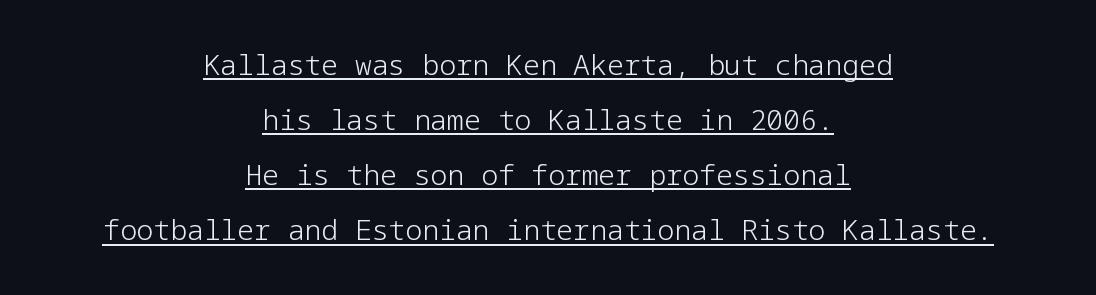
The image shows 28 px light sans-serif type, upright; set centered, loose line spacing (1.97x), normal letter spacing, underlined; low stroke contrast and a medium x-height.
